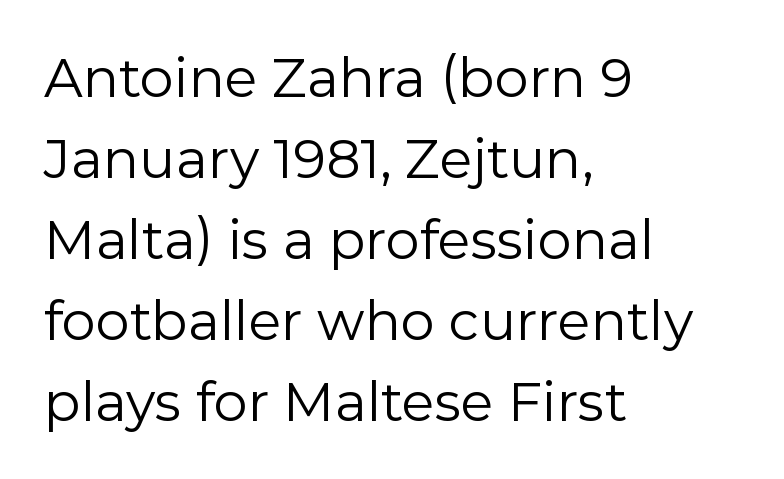
The image shows 54 px regular-weight sans-serif type, upright; set left-aligned, normal line spacing (1.5x), normal letter spacing, not underlined; low stroke contrast and a medium x-height.
